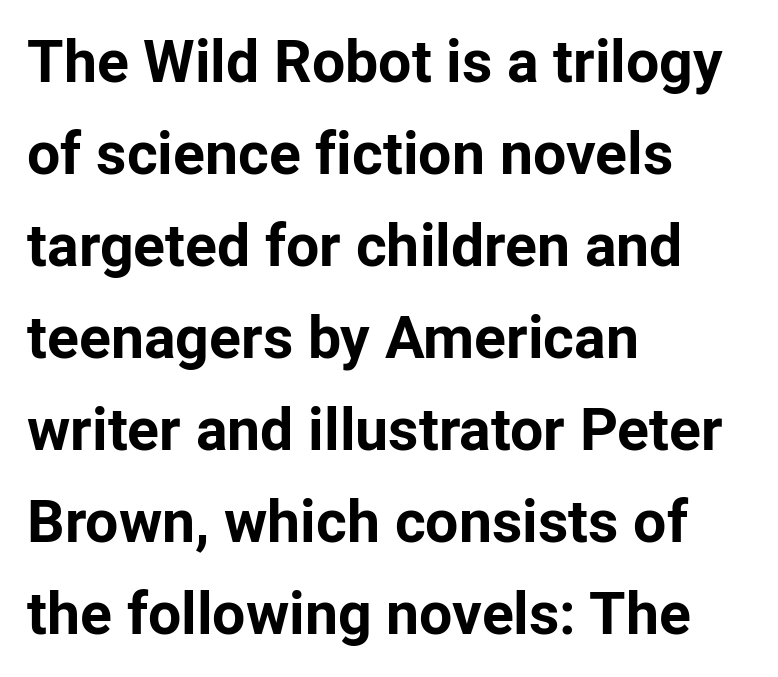
{"serif": "no", "italic": "no", "bold": "yes", "weight": "bold", "width": "normal", "stroke_contrast": "low", "x_height": "medium", "monospaced": "no", "underline": "no", "align": "left", "line_spacing": "normal", "line_spacing_ratio": 1.56, "letter_spacing": "normal", "letter_spacing_em": 0.0, "glyph_px": 59}
